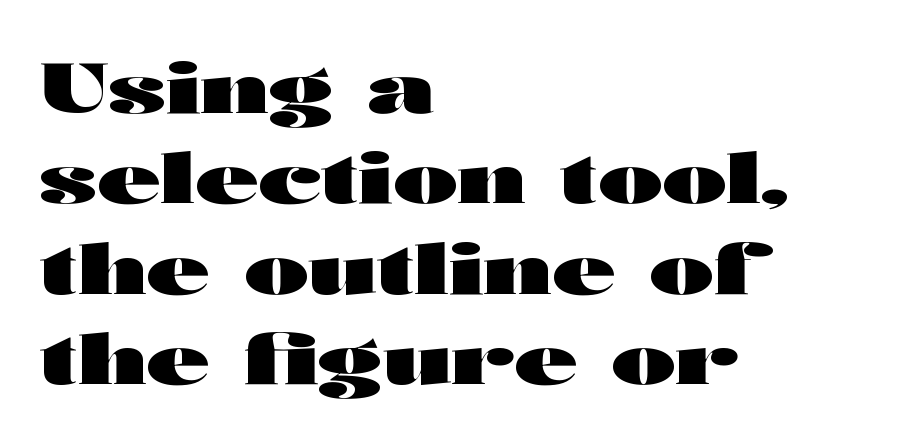
{"italic": "no", "bold": "yes", "weight": "heavy", "width": "wide", "stroke_contrast": "high", "x_height": "medium", "monospaced": "no", "underline": "no", "align": "left", "line_spacing": "normal", "line_spacing_ratio": 1.31, "letter_spacing": "normal", "letter_spacing_em": 0.0, "glyph_px": 69}
